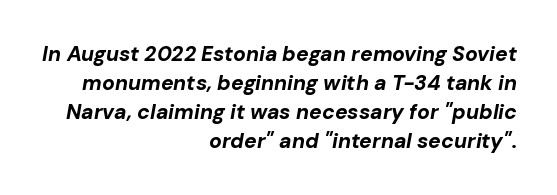
The string is rendered with underlining switched off. In terms of weight, the rendering is a true, heavy bold. These lines sit exactly where default settings would place them. The ragged edge is on the left, which tells us the setting is flush right. The face used here has a pronounced slope to its letters. Honestly, the letter spacing is just normal — you wouldn't notice it.
